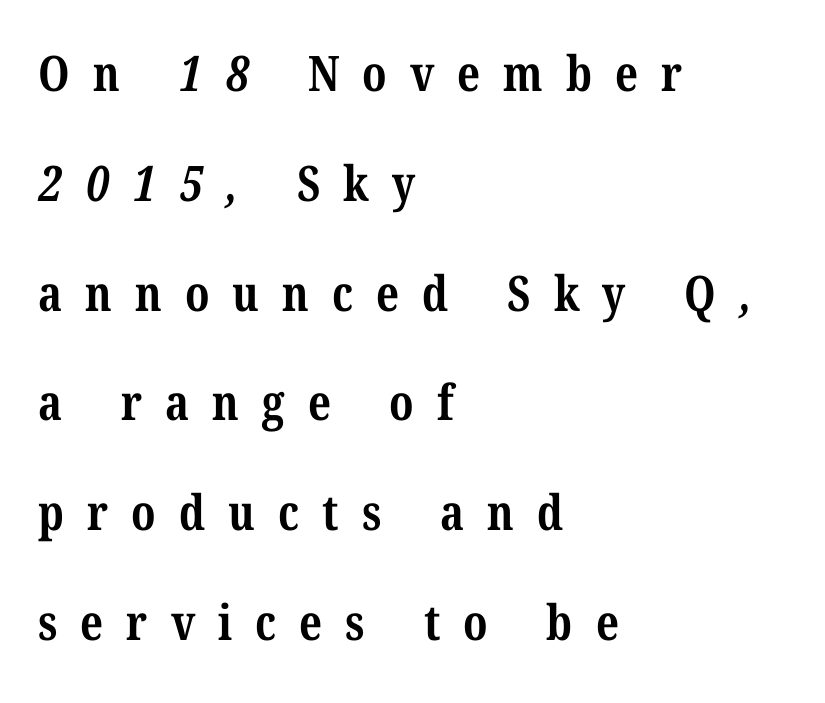
Q: Is the text bold? A: Yes.
Q: Is the typeface a serif or a sans-serif typeface? A: Serif.
Q: Is the text underlined? A: No.
Q: How is the paragraph aligned? A: Left-aligned.
Q: Is the spacing between letters normal or unusually wide? A: Unusually wide.
Q: Is the spacing between lines tight, normal or loose? A: Loose.
Q: Width (condensed, normal, or wide)? A: Condensed.
Q: Stroke contrast? A: Medium.
Q: x-height? A: Medium.
Q: Monospaced? A: No.
